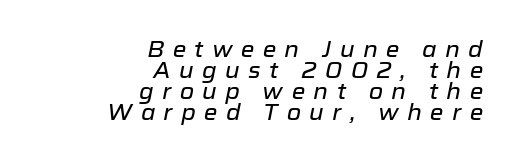
{"italic": "yes", "lean": "right", "slant_degrees": 12, "underline": "no", "align": "right", "line_spacing": "tight", "line_spacing_ratio": 0.95, "letter_spacing": "wide", "letter_spacing_em": 0.38, "glyph_px": 22}
